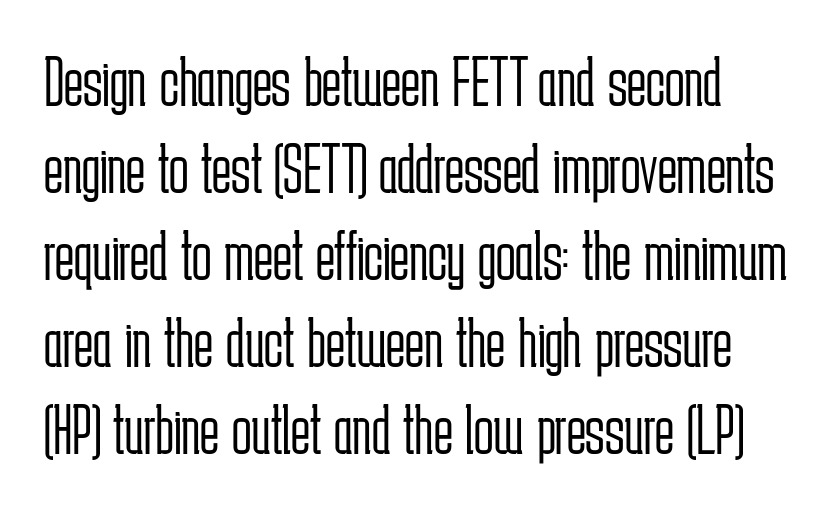
The weight would be labelled regular, book, light, or lighter still. Each word holds together tightly as a unit, with standard inter-letter gaps. The letters advance in unequal steps, a hallmark of proportional type. Are there feet on the stems? There aren't — it's a sans.
